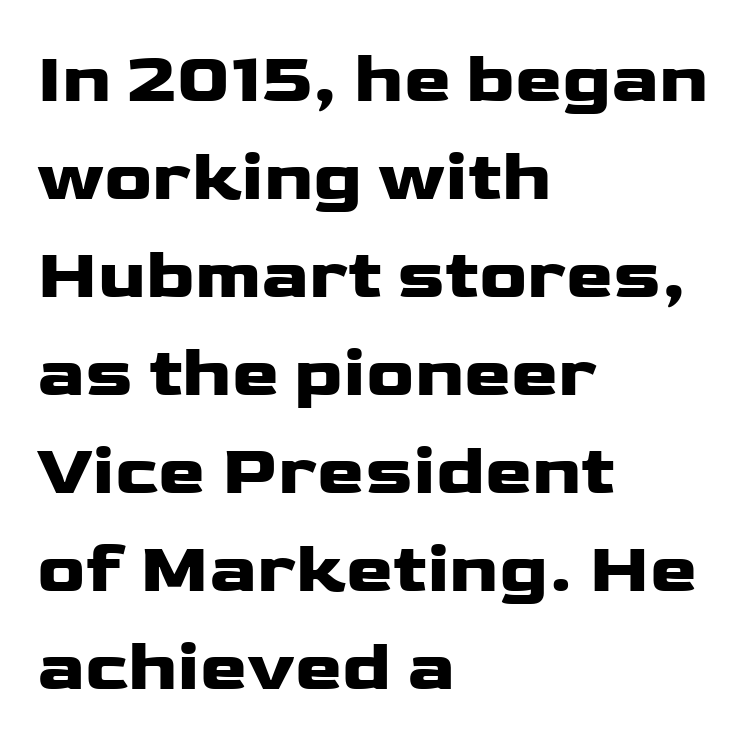
The image shows 71 px heavy, wide sans-serif type, upright; set left-aligned, normal line spacing (1.38x), normal letter spacing, not underlined; low stroke contrast and a medium x-height.
